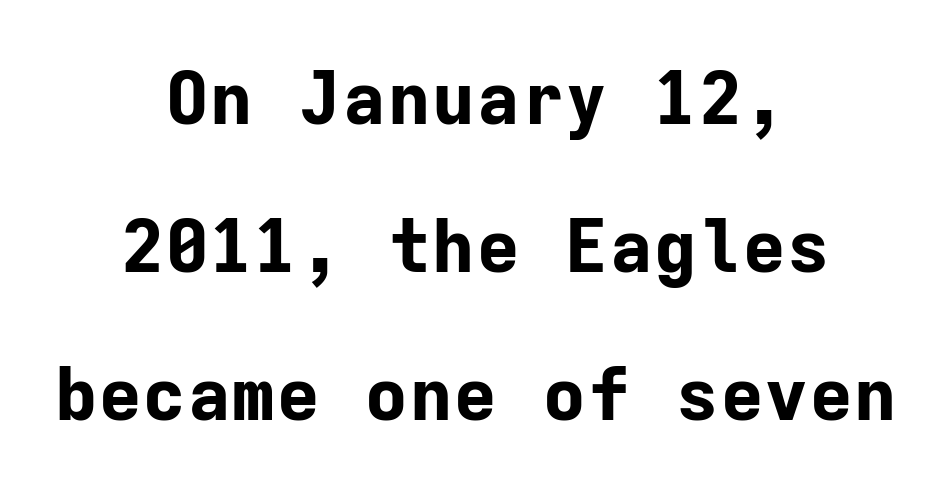
{"serif": "no", "italic": "no", "bold": "yes", "weight": "bold", "width": "normal", "stroke_contrast": "low", "x_height": "medium", "monospaced": "yes", "underline": "no", "align": "center", "line_spacing": "loose", "line_spacing_ratio": 2.0, "letter_spacing": "normal", "letter_spacing_em": 0.0, "glyph_px": 74}
